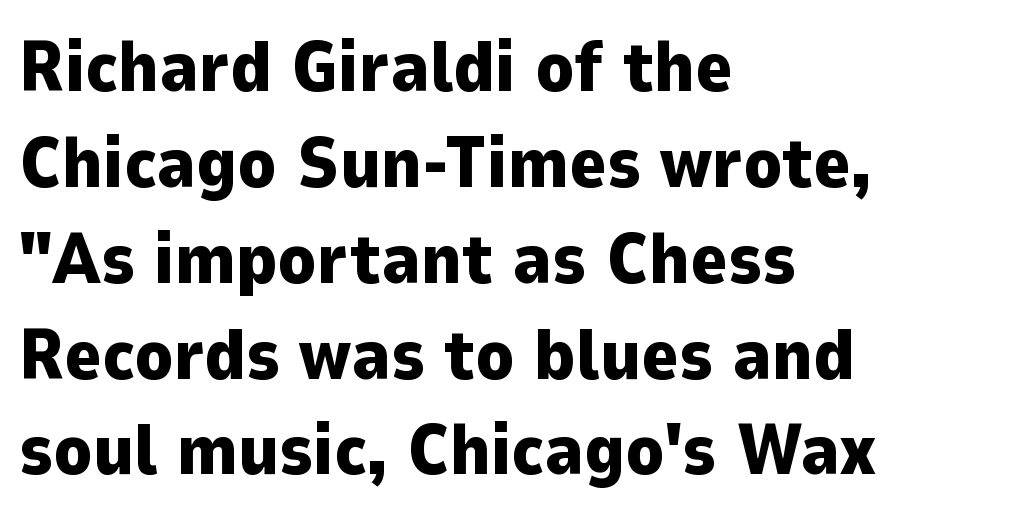
Q: Is the text bold? A: Yes.
Q: Is the text italic (slanted)? A: No, it is upright.
Q: Is the typeface a serif or a sans-serif typeface? A: Sans-serif.
Q: Is the text underlined? A: No.
Q: How is the paragraph aligned? A: Left-aligned.
Q: Is the spacing between letters normal or unusually wide? A: Normal.
Q: Is the spacing between lines tight, normal or loose? A: Normal.
Q: Width (condensed, normal, or wide)? A: Normal.
Q: Stroke contrast? A: Low.
Q: x-height? A: Medium.
Q: Monospaced? A: No.
